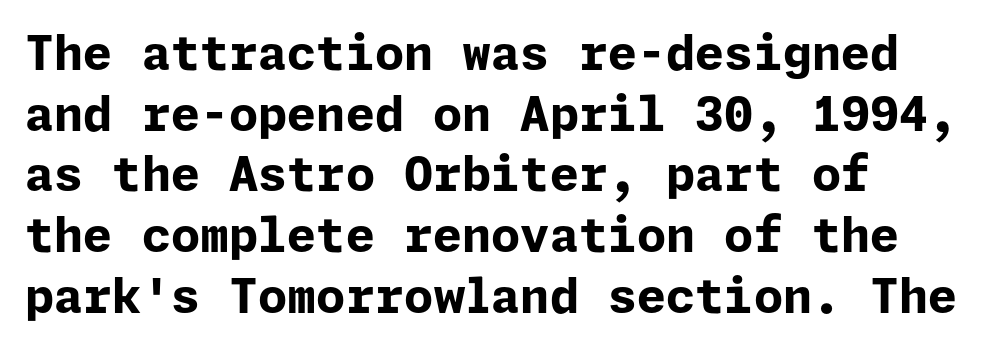
Nope, not italic — everything's standing straight. Bare-footed words on every line. Serifs: no, the terminals of the letterforms are clean. One glance says typical: line gaps are just what's usual. As a designer I'd log this as weight 700, bold.
